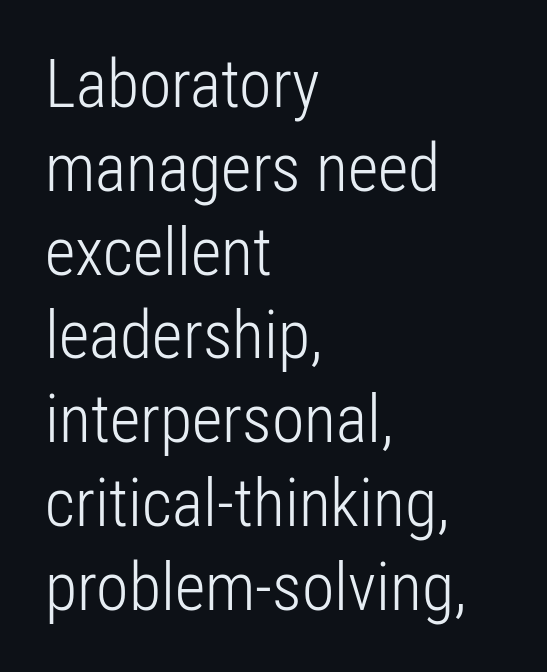
Q: Is the text bold? A: No.
Q: Is the text italic (slanted)? A: No, it is upright.
Q: Is the typeface a serif or a sans-serif typeface? A: Sans-serif.
Q: Is the text underlined? A: No.
Q: How is the paragraph aligned? A: Left-aligned.
Q: Is the spacing between letters normal or unusually wide? A: Normal.
Q: Is the spacing between lines tight, normal or loose? A: Normal.
Q: Width (condensed, normal, or wide)? A: Condensed.
Q: Stroke contrast? A: Low.
Q: x-height? A: Medium.
Q: Monospaced? A: No.
